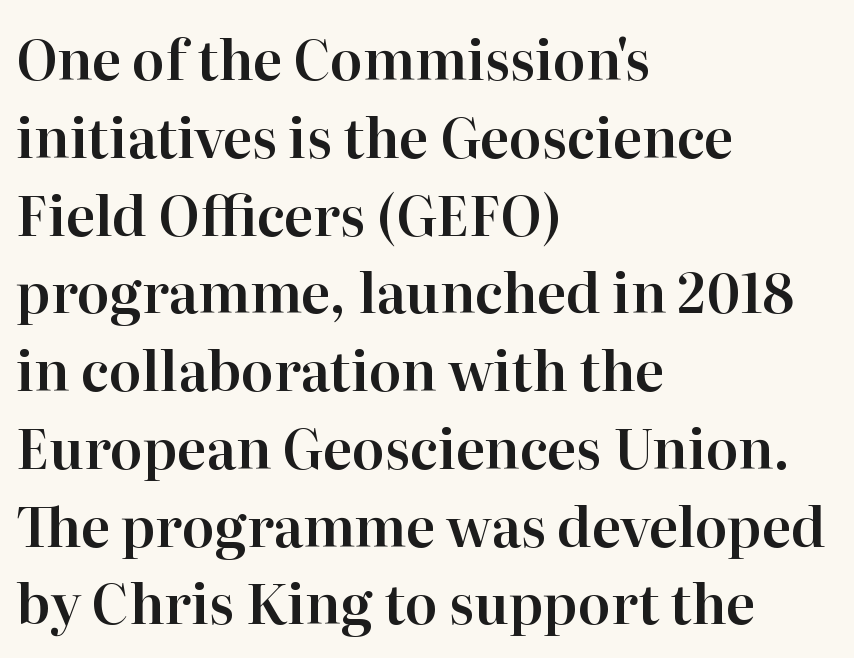
The image shows 54 px serif type, upright; set left-aligned, normal line spacing (1.44x), normal letter spacing, not underlined; high stroke contrast and a medium x-height.
